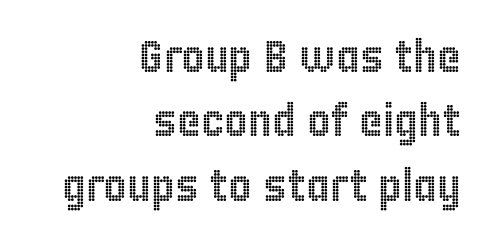
{"italic": "no", "width": "condensed", "x_height": "large", "monospaced": "no", "underline": "no", "align": "right", "line_spacing": "normal", "line_spacing_ratio": 1.43, "letter_spacing": "normal", "letter_spacing_em": 0.0, "glyph_px": 45}
